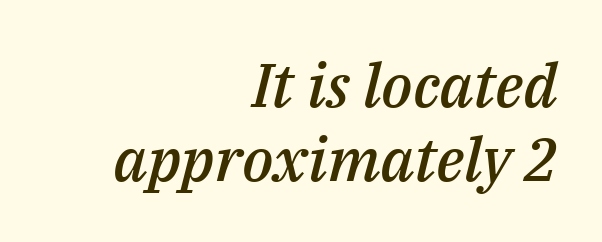
{"italic": "yes", "lean": "right", "slant_degrees": 14, "bold": "semi", "weight": "semibold", "width": "normal", "stroke_contrast": "medium", "x_height": "medium", "monospaced": "no", "underline": "no", "align": "right", "line_spacing_ratio": 1.21, "letter_spacing": "normal", "letter_spacing_em": 0.0, "glyph_px": 61}
